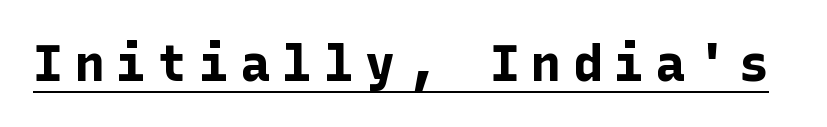
A typographer would call this underscored text. Characters follow at a spacing far wider than the type designer built in. This sample uses an upright cut, with every glyph sitting square on the baseline. In terms of weight, the rendering is a true, heavy bold.
